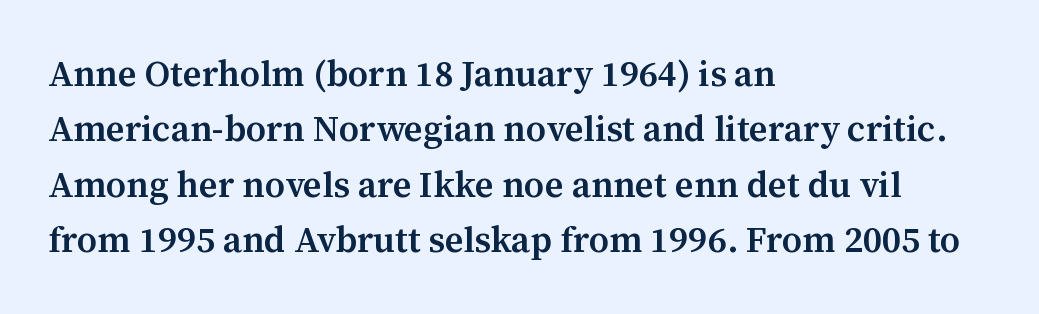
{"serif": "yes", "italic": "no", "bold": "semi", "weight": "semibold", "width": "normal", "stroke_contrast": "medium", "x_height": "medium", "monospaced": "no", "underline": "no", "align": "left", "line_spacing": "normal", "line_spacing_ratio": 1.54, "letter_spacing": "normal", "letter_spacing_em": 0.0, "glyph_px": 36}
